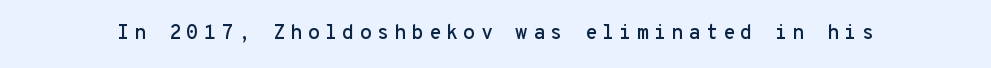
{"italic": "no", "underline": "no", "letter_spacing": "wide", "letter_spacing_em": 0.25, "glyph_px": 20}
